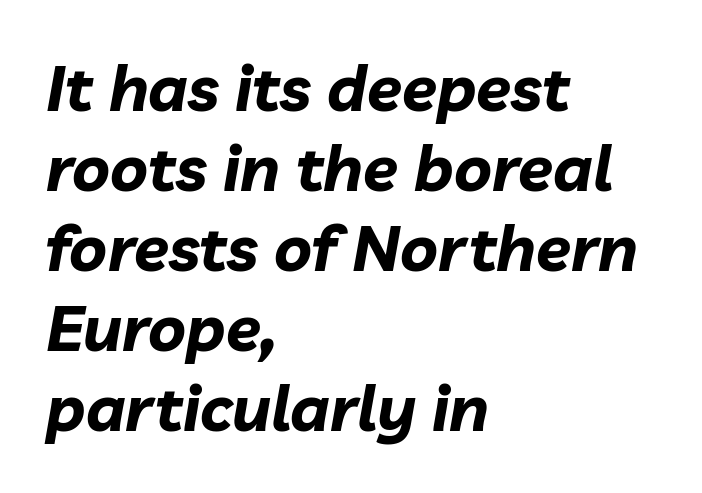
Q: Is the text bold? A: Yes.
Q: Is the text italic (slanted)? A: Yes, it leans right by about 10 degrees.
Q: Is the text underlined? A: No.
Q: How is the paragraph aligned? A: Left-aligned.
Q: Is the spacing between letters normal or unusually wide? A: Normal.
Q: Is the spacing between lines tight, normal or loose? A: Normal.
Q: Width (condensed, normal, or wide)? A: Normal.
Q: Stroke contrast? A: Low.
Q: x-height? A: Medium.
Q: Monospaced? A: No.
